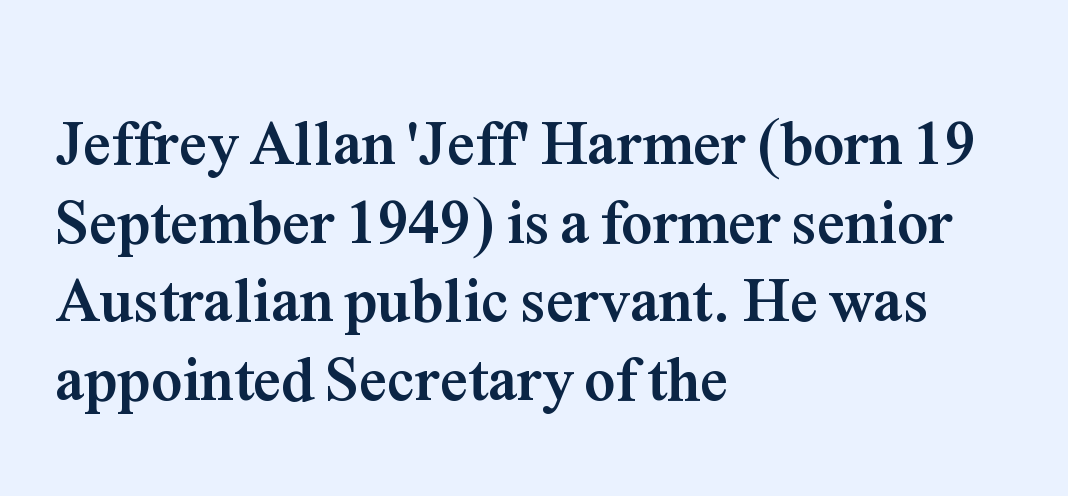
The text was rendered using a seriffed face with decorative stroke endings. Does the copy run flush right? No — it runs flush left. The typography opts for an upright posture over an oblique one. Spacing verdict: proportional, widths tailored to each character. Type without underlining. Students, note that the glyphs here touch the page at normal intervals.
